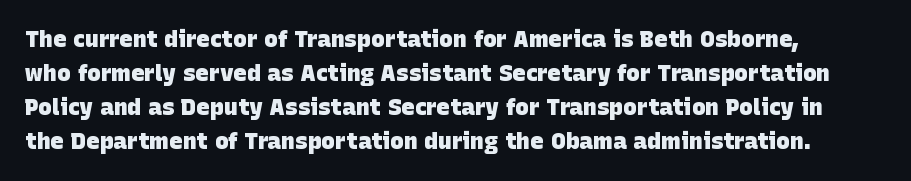
Q: Is the text bold? A: Yes.
Q: Is the text underlined? A: No.
Q: How is the paragraph aligned? A: Left-aligned.
Q: Is the spacing between letters normal or unusually wide? A: Normal.
Q: Is the spacing between lines tight, normal or loose? A: Normal.
